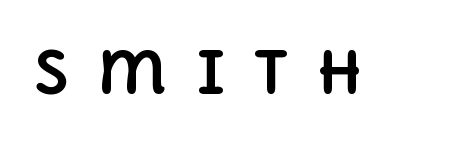
{"italic": "no", "bold": "yes", "weight": "bold", "width": "normal", "x_height": "large", "monospaced": "no", "underline": "no", "letter_spacing": "wide", "letter_spacing_em": 0.49, "glyph_px": 58}
